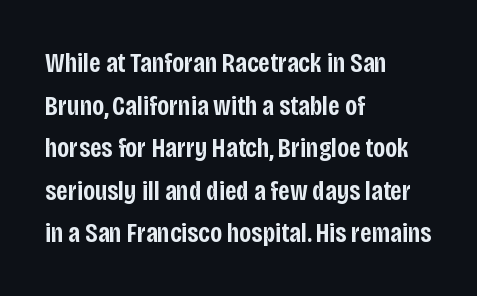
The font's upright variant was chosen for this text. The lines sit at an ordinary, default distance from one another. Descenders hang freely into open space. How heavy is the stroke? Medium-heavy — a semibold, shy of bold. These lines are rendered in a variable-pitch font.
